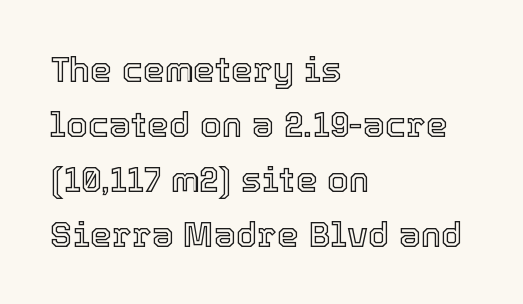
Q: Is the text italic (slanted)? A: No, it is upright.
Q: Is the text underlined? A: No.
Q: How is the paragraph aligned? A: Left-aligned.
Q: Is the spacing between letters normal or unusually wide? A: Normal.
Q: Is the spacing between lines tight, normal or loose? A: Normal.
Q: Width (condensed, normal, or wide)? A: Normal.
Q: x-height? A: Medium.
Q: Monospaced? A: No.
